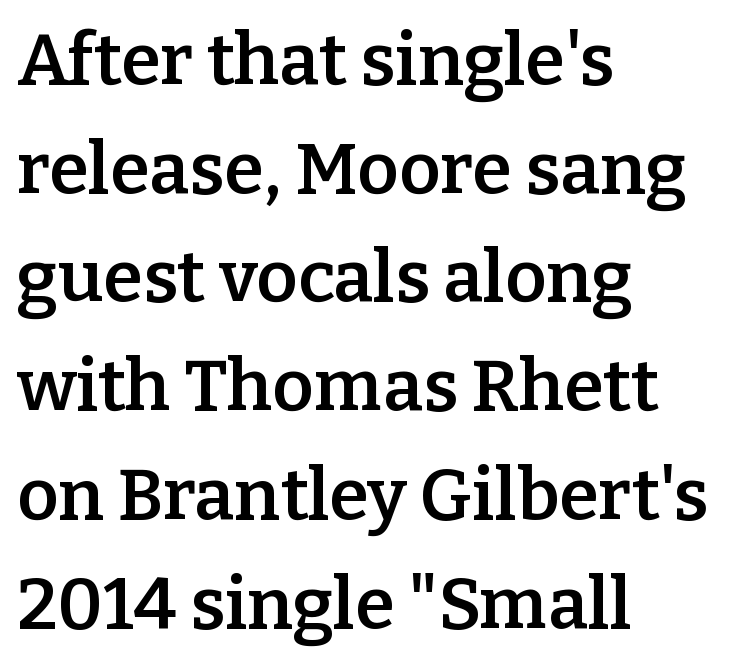
{"serif": "yes", "italic": "no", "bold": "semi", "weight": "semibold", "width": "normal", "stroke_contrast": "low", "x_height": "medium", "monospaced": "no", "underline": "no", "align": "left", "line_spacing": "normal", "line_spacing_ratio": 1.51, "letter_spacing": "normal", "letter_spacing_em": 0.0, "glyph_px": 72}
